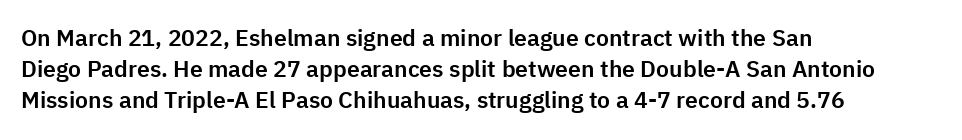
The designer left line spacing at the default. Glance below the letters and you will spot only blank space. The letters sit at their default tracking, neither squeezed nor spread. If you drew a line through each stem, it would be perfectly vertical. The compositor pushed each line to the left boundary.
